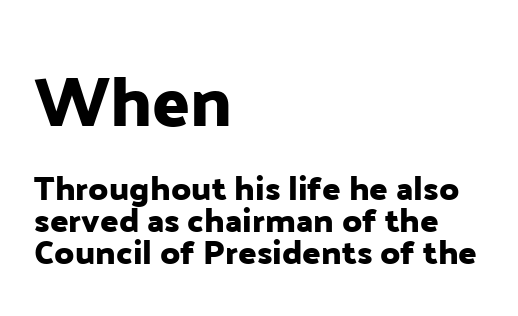
Ascenders rise straight up at ninety degrees. Typeset ragged right — the left edge is the straight one. Closely set lines give the paragraph a compact silhouette. Anything drawn beneath the words? Only blank space. The letters advance in unequal steps, a hallmark of proportional type. Does the type have serifs? No, each stem ends abruptly.
